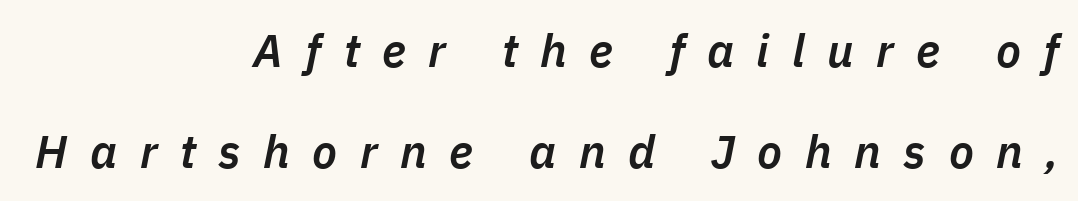
The image shows 46 px semibold type, italic (leaning right); set right-aligned, loose line spacing (2.2x), unusually wide letter spacing (+0.49 em), not underlined; low stroke contrast and a medium x-height.
